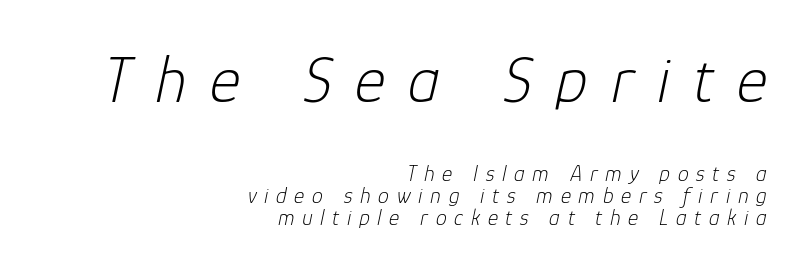
The image shows 66 px light type, italic (leaning right); set right-aligned, tight line spacing (1.0x), unusually wide letter spacing (+0.35 em), not underlined; the first (top) block is 3.0x larger; low stroke contrast and a medium x-height.
